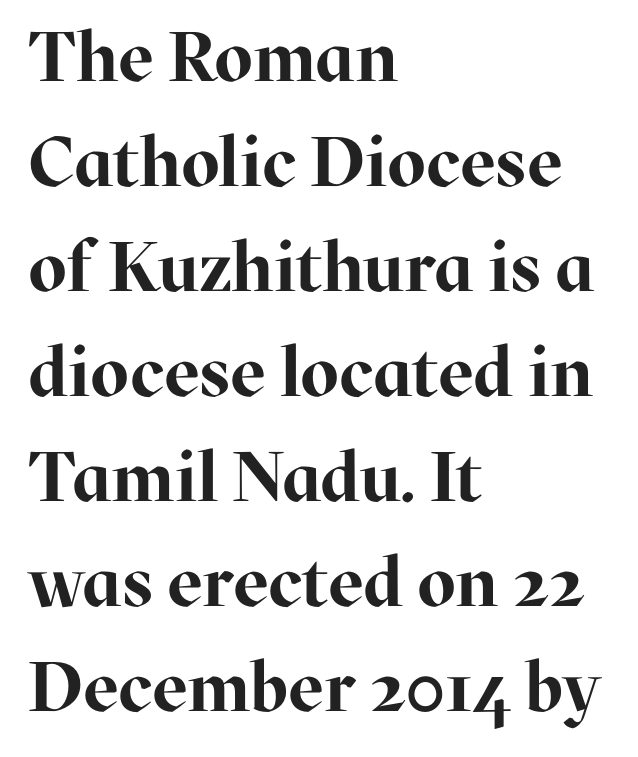
{"serif": "yes", "italic": "no", "bold": "yes", "weight": "bold", "width": "normal", "stroke_contrast": "high", "x_height": "medium", "monospaced": "no", "underline": "no", "align": "left", "line_spacing": "normal", "line_spacing_ratio": 1.5, "letter_spacing": "normal", "letter_spacing_em": 0.0, "glyph_px": 70}
